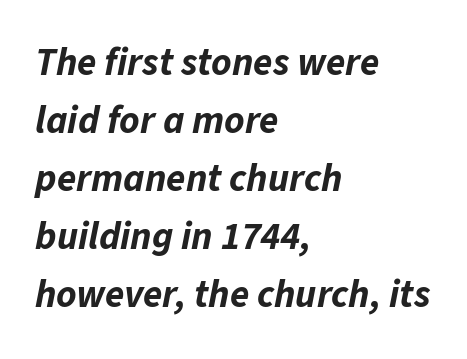
Q: Is the text bold? A: Yes.
Q: Is the text italic (slanted)? A: Yes, it leans right by about 11 degrees.
Q: Is the text underlined? A: No.
Q: How is the paragraph aligned? A: Left-aligned.
Q: Is the spacing between letters normal or unusually wide? A: Normal.
Q: Is the spacing between lines tight, normal or loose? A: Normal.
Q: Width (condensed, normal, or wide)? A: Normal.
Q: Stroke contrast? A: Low.
Q: x-height? A: Medium.
Q: Monospaced? A: No.
